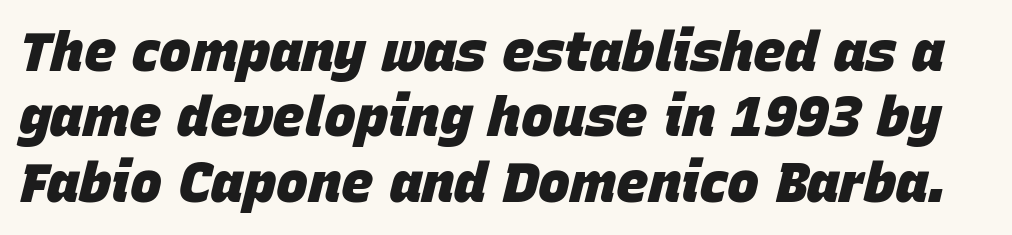
The image shows 54 px heavy type, italic (leaning right); set line spacing 1.21x, normal letter spacing, not underlined; low stroke contrast and a large x-height.
